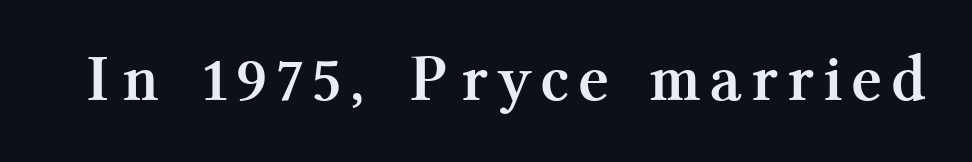
{"serif": "yes", "italic": "no", "bold": "yes", "weight": "semibold", "width": "normal", "stroke_contrast": "medium", "x_height": "medium", "monospaced": "no", "underline": "no", "letter_spacing": "wide", "letter_spacing_em": 0.21, "glyph_px": 67}
